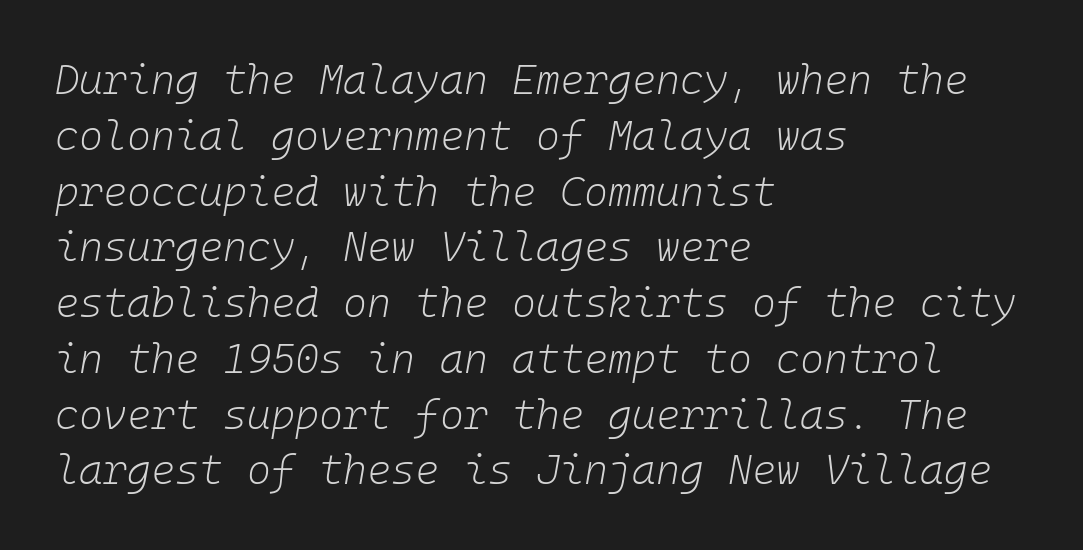
Q: Is the text bold? A: No.
Q: Is the text italic (slanted)? A: Yes, it leans right by about 10 degrees.
Q: Is the text underlined? A: No.
Q: How is the paragraph aligned? A: Left-aligned.
Q: Is the spacing between letters normal or unusually wide? A: Normal.
Q: Is the spacing between lines tight, normal or loose? A: Normal.
Q: Width (condensed, normal, or wide)? A: Normal.
Q: Stroke contrast? A: Low.
Q: x-height? A: Medium.
Q: Monospaced? A: Yes.
